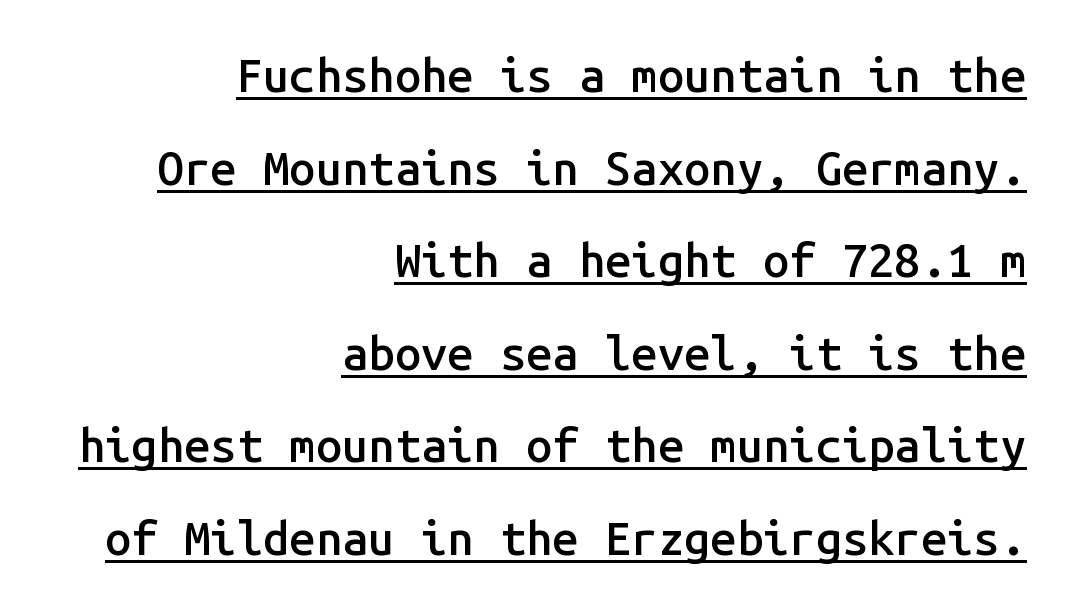
{"serif": "no", "italic": "no", "bold": "semi", "weight": "semibold", "width": "normal", "stroke_contrast": "low", "x_height": "medium", "monospaced": "yes", "underline": "yes", "align": "right", "line_spacing": "loose", "line_spacing_ratio": 1.97, "letter_spacing": "normal", "letter_spacing_em": 0.0, "glyph_px": 47}
